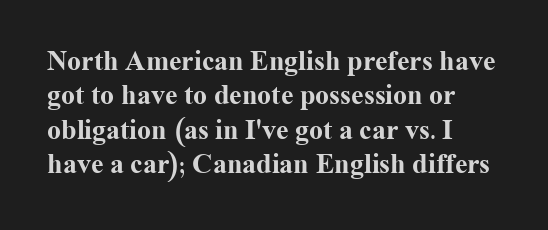
{"serif": "yes", "italic": "no", "bold": "yes", "weight": "bold", "width": "normal", "stroke_contrast": "medium", "x_height": "medium", "monospaced": "no", "underline": "no", "align": "left", "line_spacing_ratio": 1.23, "letter_spacing": "normal", "letter_spacing_em": 0.0, "glyph_px": 28}
